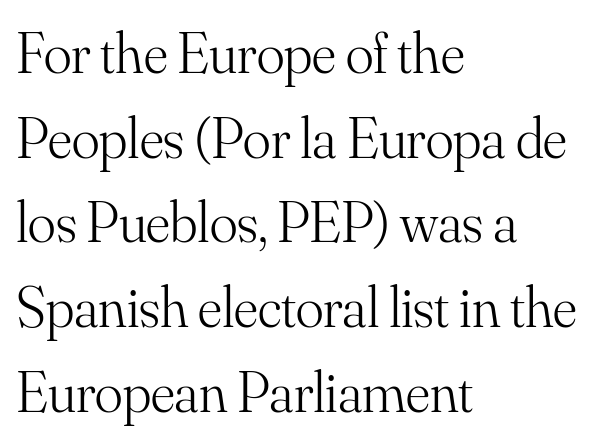
Q: Is the text bold? A: No.
Q: Is the text italic (slanted)? A: No, it is upright.
Q: Is the typeface a serif or a sans-serif typeface? A: Serif.
Q: Is the text underlined? A: No.
Q: How is the paragraph aligned? A: Left-aligned.
Q: Is the spacing between letters normal or unusually wide? A: Normal.
Q: Is the spacing between lines tight, normal or loose? A: Normal.
Q: Width (condensed, normal, or wide)? A: Normal.
Q: Stroke contrast? A: Medium.
Q: x-height? A: Small.
Q: Monospaced? A: No.
